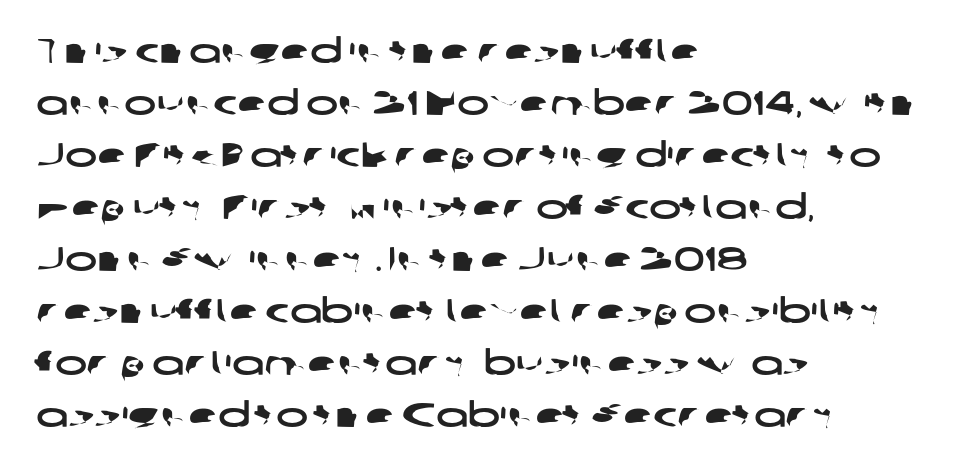
Spacing between characters is what you'd get straight out of the box. This sample is left-justified, so line endings fall wherever the words run out. Rows of type keep a routine distance in the vertical direction. The space beneath each line is pristine and unruled. Looks like regular typesetting: each glyph gets only the width it needs. This rendering employs a face without finishing strokes, i.e., a sans-serif.
